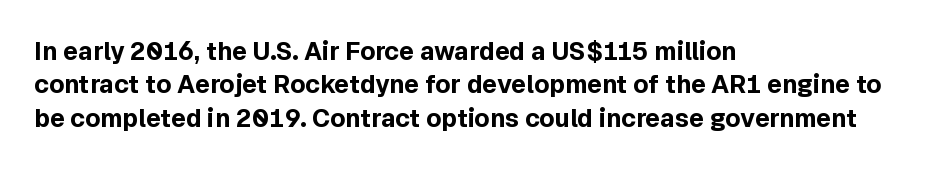
Q: Is the text bold? A: Yes.
Q: Is the text italic (slanted)? A: No, it is upright.
Q: Is the text underlined? A: No.
Q: How is the paragraph aligned? A: Left-aligned.
Q: Is the spacing between letters normal or unusually wide? A: Normal.
Q: Is the spacing between lines tight, normal or loose? A: Normal.
